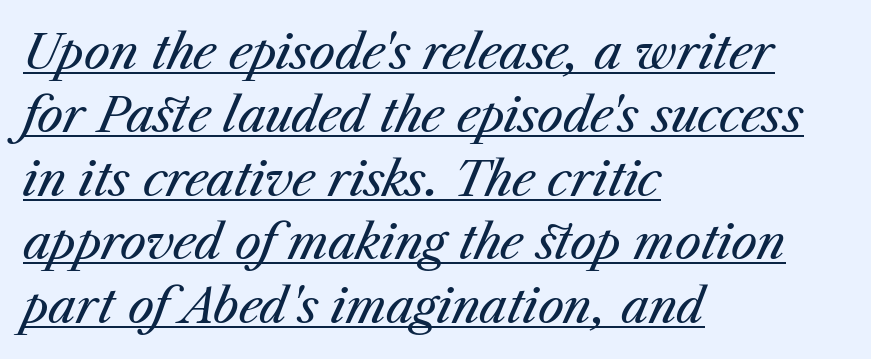
{"italic": "yes", "lean": "right", "slant_degrees": 23, "bold": "no", "weight": "regular", "width": "normal", "stroke_contrast": "medium", "x_height": "medium", "monospaced": "no", "underline": "yes", "align": "left", "line_spacing": "normal", "line_spacing_ratio": 1.35, "letter_spacing": "normal", "letter_spacing_em": 0.0, "glyph_px": 47}
